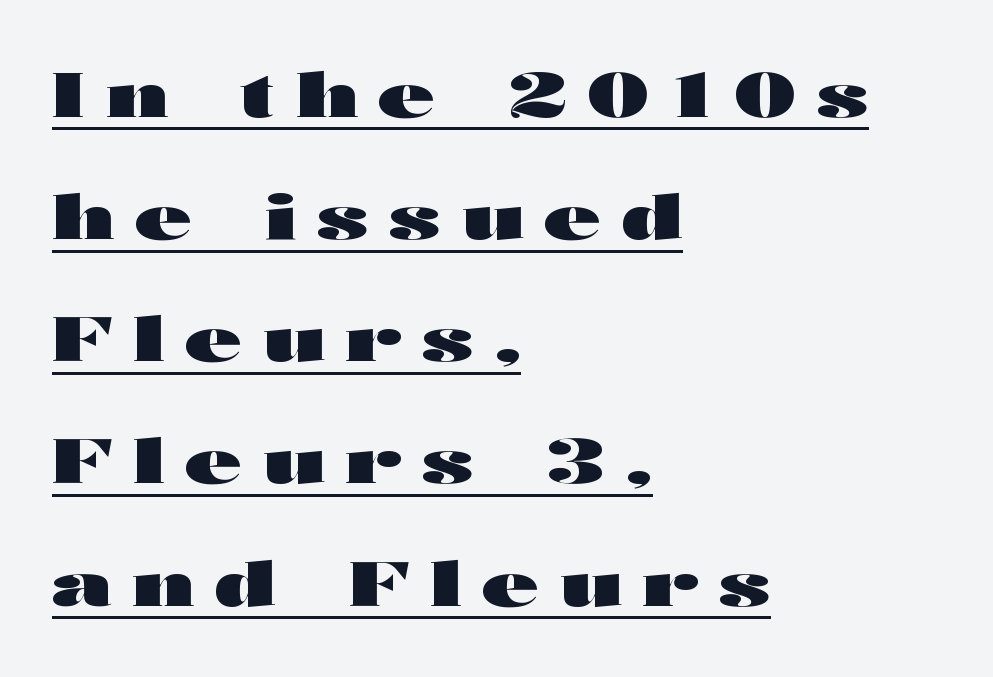
{"italic": "no", "bold": "yes", "weight": "heavy", "width": "wide", "stroke_contrast": "high", "x_height": "medium", "monospaced": "no", "underline": "yes", "align": "left", "line_spacing": "loose", "line_spacing_ratio": 1.97, "letter_spacing": "wide", "letter_spacing_em": 0.34, "glyph_px": 62}
